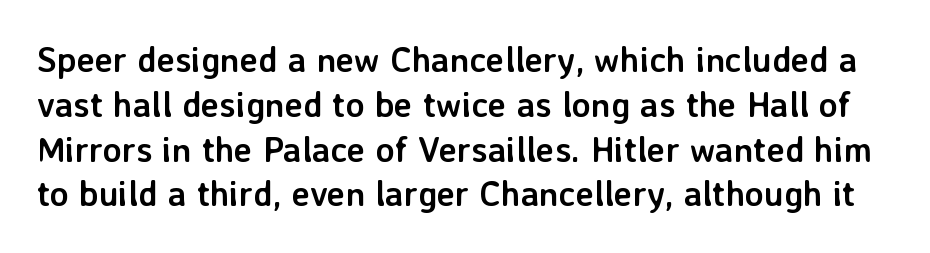
Q: Is the text bold? A: Yes.
Q: Is the text italic (slanted)? A: No, it is upright.
Q: Is the typeface a serif or a sans-serif typeface? A: Sans-serif.
Q: Is the text underlined? A: No.
Q: Is the spacing between letters normal or unusually wide? A: Normal.
Q: Is the spacing between lines tight, normal or loose? A: Normal.
Q: Width (condensed, normal, or wide)? A: Normal.
Q: Stroke contrast? A: Low.
Q: x-height? A: Medium.
Q: Monospaced? A: No.
